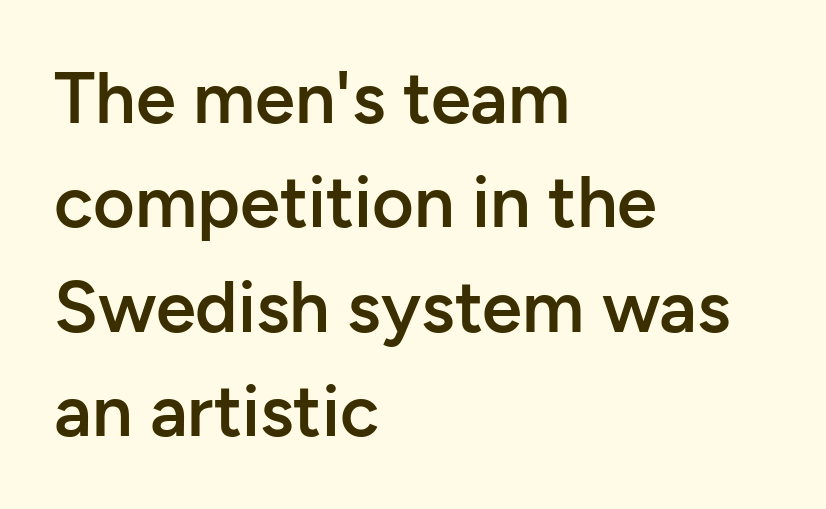
The image shows 72 px semibold sans-serif type, upright; set left-aligned, normal line spacing (1.45x), normal letter spacing, not underlined; low stroke contrast and a medium x-height.
